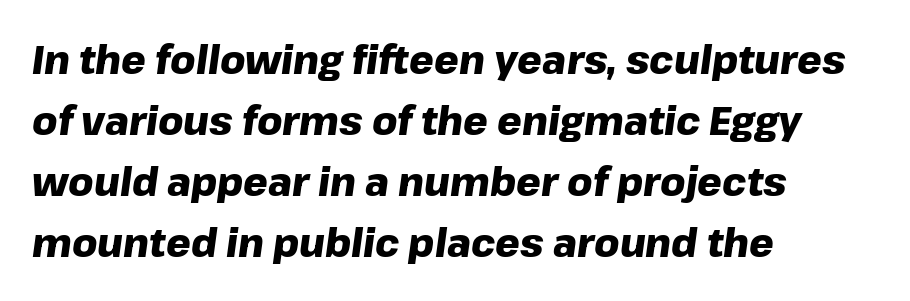
{"italic": "yes", "lean": "right", "slant_degrees": 8, "bold": "yes", "weight": "heavy", "width": "normal", "stroke_contrast": "low", "x_height": "medium", "monospaced": "no", "underline": "no", "align": "left", "line_spacing": "normal", "line_spacing_ratio": 1.56, "letter_spacing": "normal", "letter_spacing_em": 0.0, "glyph_px": 39}
